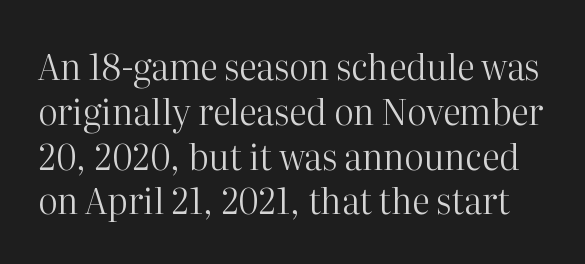
The image shows 35 px regular-weight serif type, upright; set normal line spacing (1.28x), normal letter spacing, not underlined; high stroke contrast and a medium x-height.
